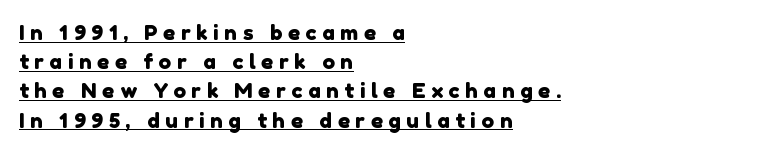
{"underline": "yes", "align": "left", "line_spacing": "normal", "line_spacing_ratio": 1.39, "letter_spacing": "wide", "letter_spacing_em": 0.27, "glyph_px": 21}
